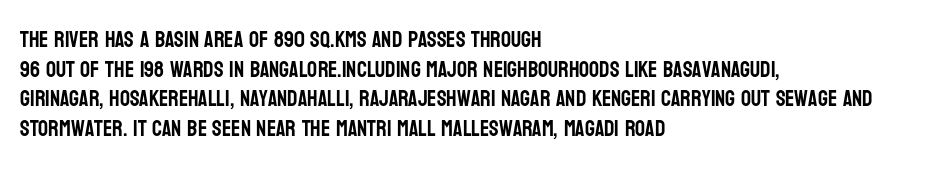
The image shows 22 px text type, upright; set left-aligned, normal line spacing (1.35x), normal letter spacing, not underlined.
